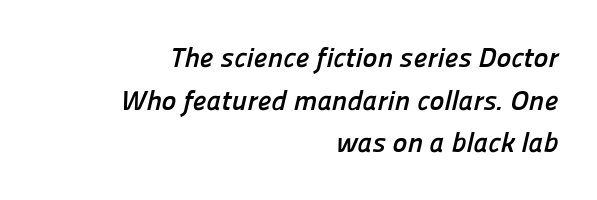
The glyphs in this specimen are sans serif. You'd pick this weight for a headline — it's a proper bold. The passage shown is typed in a proportional face where columns would drift. Regarding leading, the lines here are spaced in the standard way.
